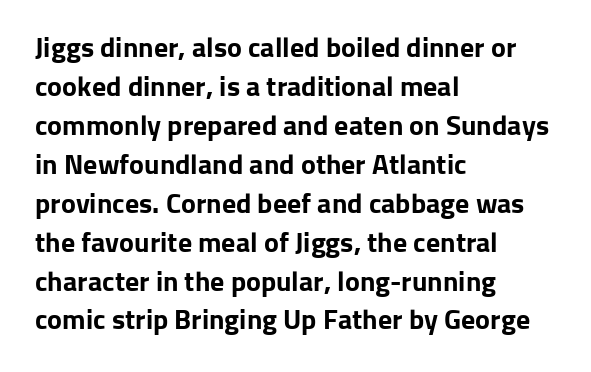
{"serif": "no", "italic": "no", "bold": "yes", "weight": "bold", "width": "normal", "stroke_contrast": "low", "x_height": "medium", "monospaced": "no", "underline": "no", "align": "left", "line_spacing": "normal", "line_spacing_ratio": 1.39, "letter_spacing": "normal", "letter_spacing_em": 0.0, "glyph_px": 28}
